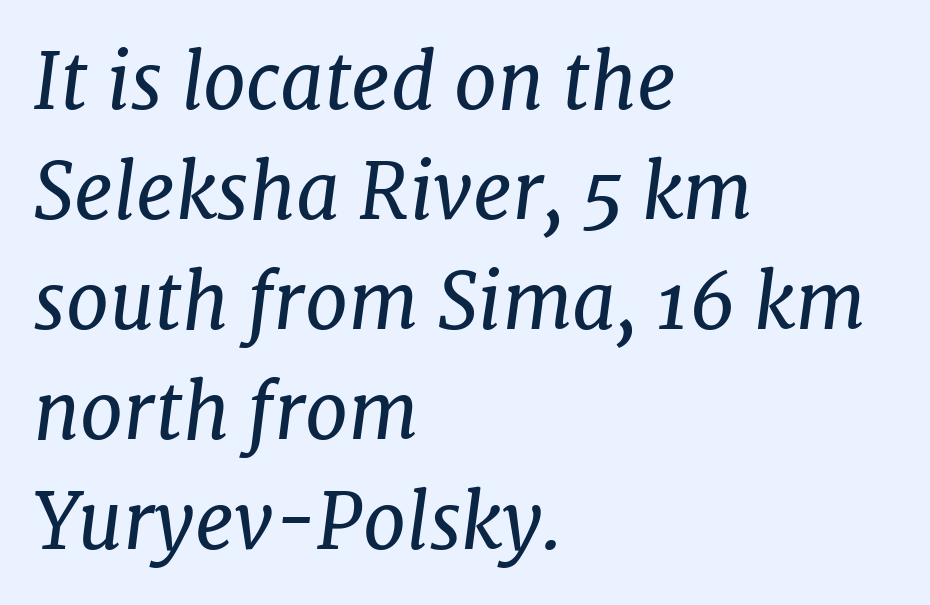
Q: Is the text bold? A: No.
Q: Is the text italic (slanted)? A: Yes, it leans right by about 7 degrees.
Q: Is the typeface a serif or a sans-serif typeface? A: Serif.
Q: Is the text underlined? A: No.
Q: How is the paragraph aligned? A: Left-aligned.
Q: Is the spacing between letters normal or unusually wide? A: Normal.
Q: Is the spacing between lines tight, normal or loose? A: Normal.
Q: Width (condensed, normal, or wide)? A: Normal.
Q: Stroke contrast? A: Low.
Q: x-height? A: Medium.
Q: Monospaced? A: No.
